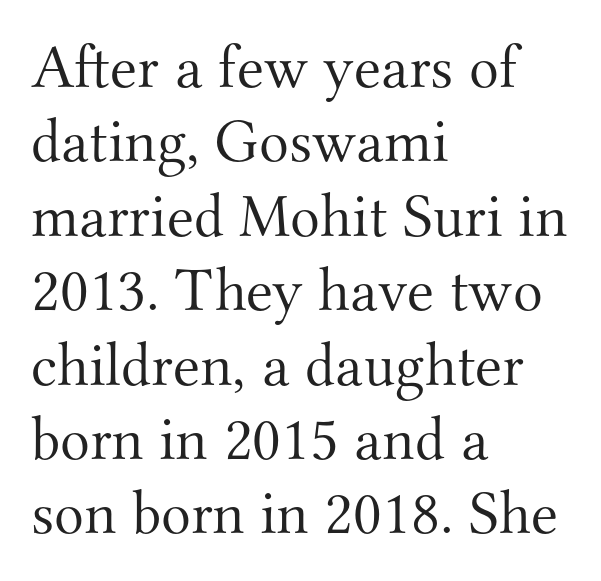
Q: Is the text bold? A: No.
Q: Is the text italic (slanted)? A: No, it is upright.
Q: Is the typeface a serif or a sans-serif typeface? A: Serif.
Q: Is the text underlined? A: No.
Q: How is the paragraph aligned? A: Left-aligned.
Q: Is the spacing between letters normal or unusually wide? A: Normal.
Q: Width (condensed, normal, or wide)? A: Normal.
Q: Stroke contrast? A: Medium.
Q: x-height? A: Small.
Q: Monospaced? A: No.
